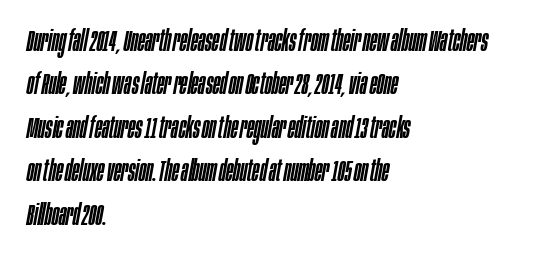
One-word summary of the alignment: left. The foot of each line stays bare and open. Spacing verdict: proportional, widths tailored to each character. The specimen reads as italic at a glance.
